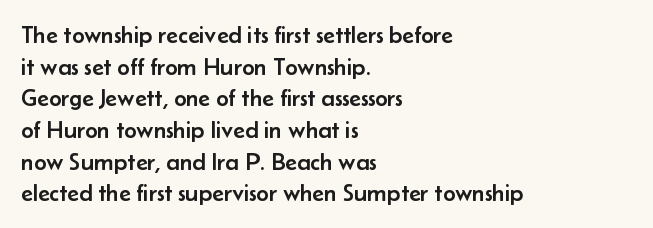
Q: Is the text italic (slanted)? A: No, it is upright.
Q: Is the text underlined? A: No.
Q: How is the paragraph aligned? A: Left-aligned.
Q: Is the spacing between letters normal or unusually wide? A: Normal.
Q: Is the spacing between lines tight, normal or loose? A: Normal.
